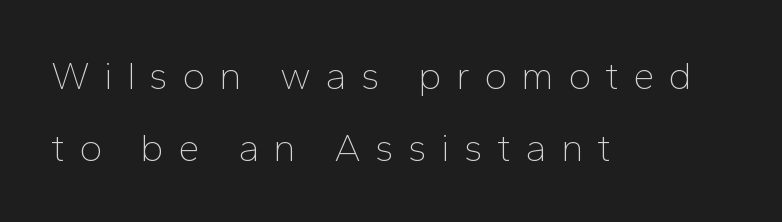
The image shows 39 px thin sans-serif type, upright; set left-aligned, line spacing 1.84x, unusually wide letter spacing (+0.36 em), not underlined; low stroke contrast and a medium x-height.
